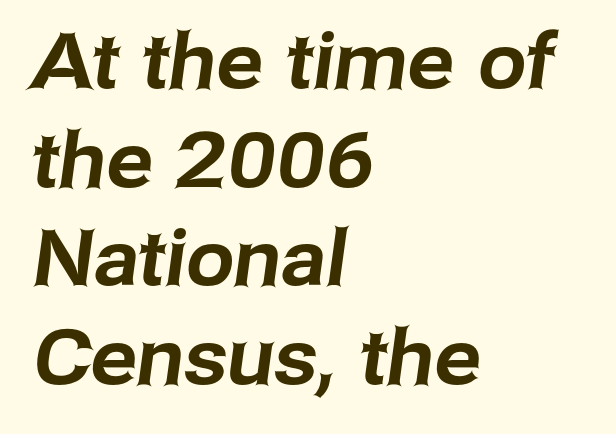
In CSS terms this would be text-align: left. In terms of letterform style, serifs are entirely absent. A typesetter would call this zero additional tracking. Looks like regular typesetting: each glyph gets only the width it needs.
